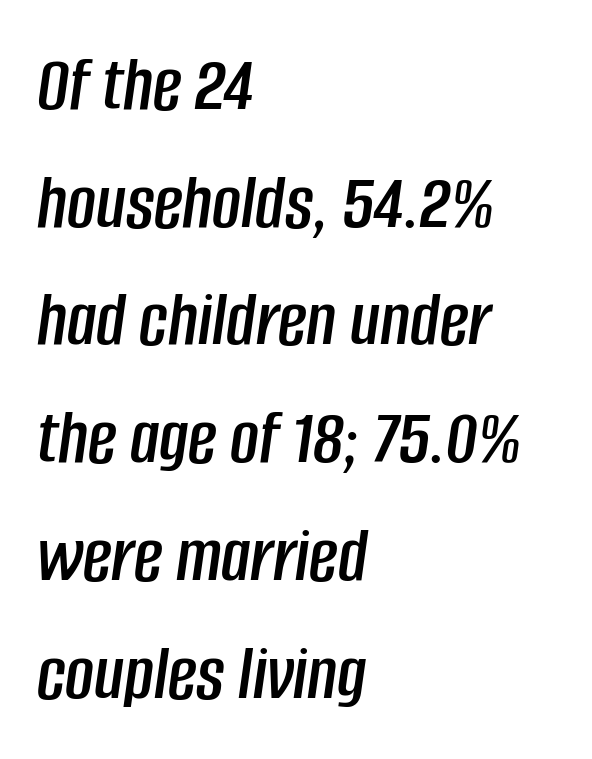
The image shows 79 px condensed type, italic (leaning right); set left-aligned, normal line spacing (1.49x), normal letter spacing, not underlined; low stroke contrast and a large x-height.
